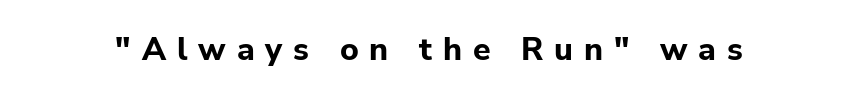
Q: Is the text bold? A: Yes.
Q: Is the text italic (slanted)? A: No, it is upright.
Q: Is the typeface a serif or a sans-serif typeface? A: Sans-serif.
Q: Is the text underlined? A: No.
Q: Is the spacing between letters normal or unusually wide? A: Unusually wide.
Q: Width (condensed, normal, or wide)? A: Normal.
Q: Stroke contrast? A: Low.
Q: x-height? A: Medium.
Q: Monospaced? A: No.
